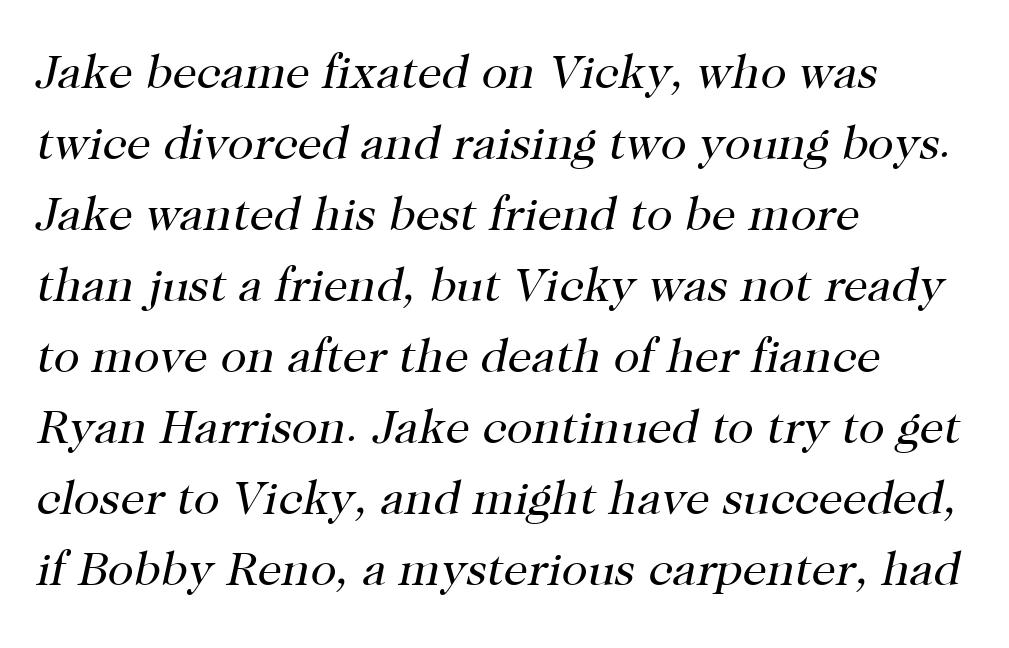
Q: Is the text bold? A: No.
Q: Is the text italic (slanted)? A: Yes, it leans right by about 12 degrees.
Q: Is the typeface a serif or a sans-serif typeface? A: Serif.
Q: Is the text underlined? A: No.
Q: How is the paragraph aligned? A: Left-aligned.
Q: Is the spacing between letters normal or unusually wide? A: Normal.
Q: Is the spacing between lines tight, normal or loose? A: Normal.
Q: Width (condensed, normal, or wide)? A: Normal.
Q: Stroke contrast? A: High.
Q: x-height? A: Medium.
Q: Monospaced? A: No.
